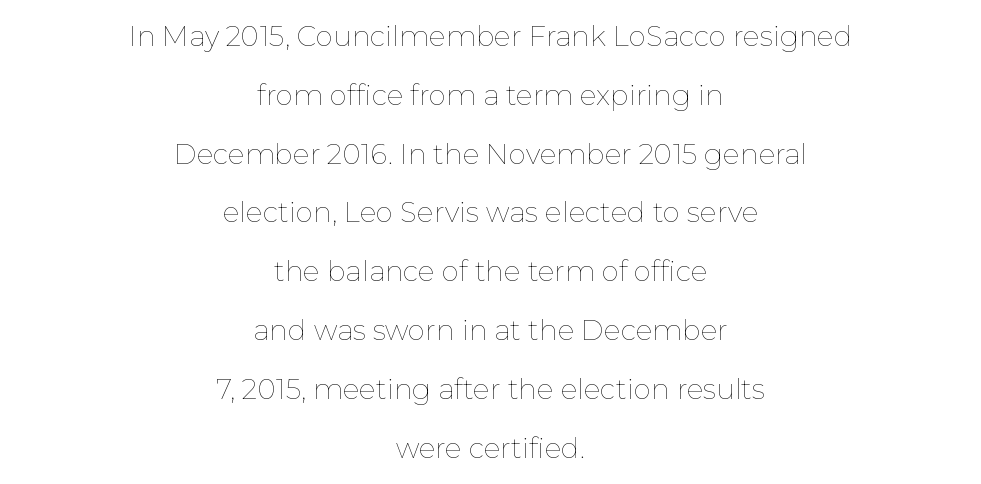
It's the straight-up-and-down kind of type. Each row of text sits above clean, open space. Alignment: centered. Interline gaps are noticeably wide in this sample. The rendering uses natural spacing where letterforms have individual widths.
